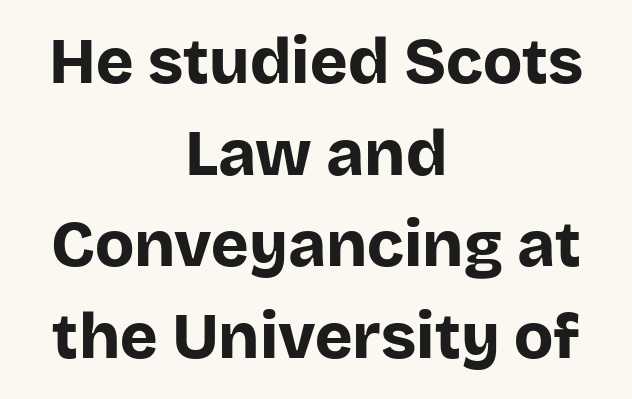
Q: Is the text bold? A: Yes.
Q: Is the text italic (slanted)? A: No, it is upright.
Q: Is the typeface a serif or a sans-serif typeface? A: Sans-serif.
Q: Is the text underlined? A: No.
Q: How is the paragraph aligned? A: Centered.
Q: Is the spacing between letters normal or unusually wide? A: Normal.
Q: Is the spacing between lines tight, normal or loose? A: Normal.
Q: Width (condensed, normal, or wide)? A: Normal.
Q: Stroke contrast? A: Low.
Q: x-height? A: Large.
Q: Monospaced? A: No.
